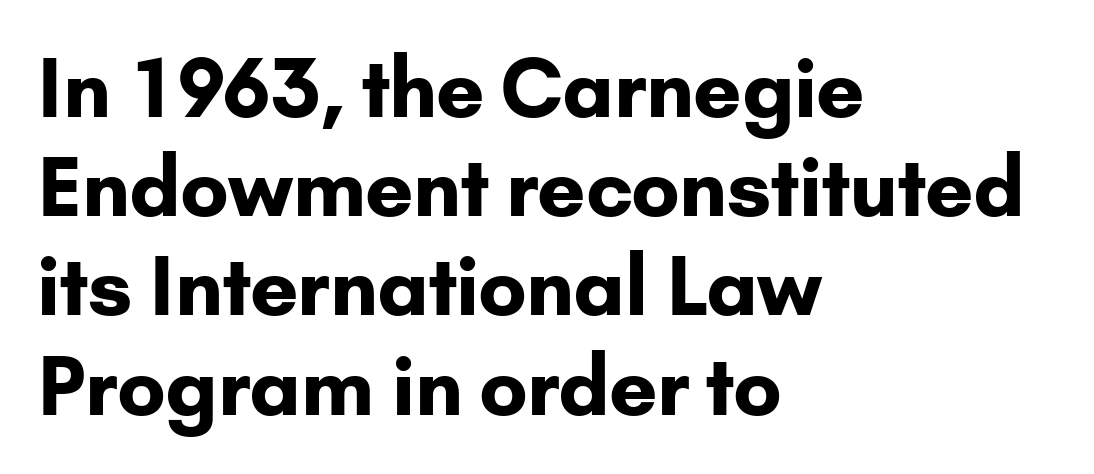
Each letter's strokes conclude bluntly, with no projecting serifs. Heavy, bold letterforms. Is the block centered? No — it sits flush against the left margin. Posture: upright roman. Nothing unusual about the tracking: characters are spaced as the font intends.
